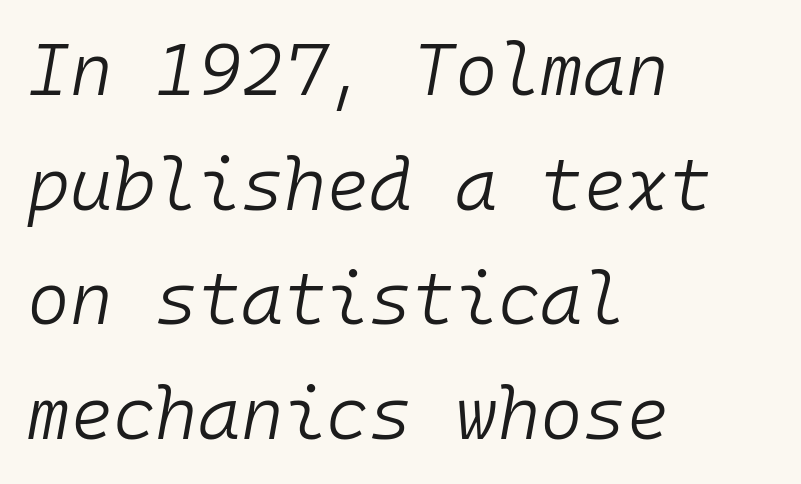
{"italic": "yes", "lean": "right", "slant_degrees": 10, "bold": "no", "weight": "light", "width": "normal", "stroke_contrast": "low", "x_height": "medium", "monospaced": "yes", "underline": "no", "align": "left", "line_spacing": "normal", "line_spacing_ratio": 1.57, "letter_spacing": "normal", "letter_spacing_em": 0.0, "glyph_px": 73}
